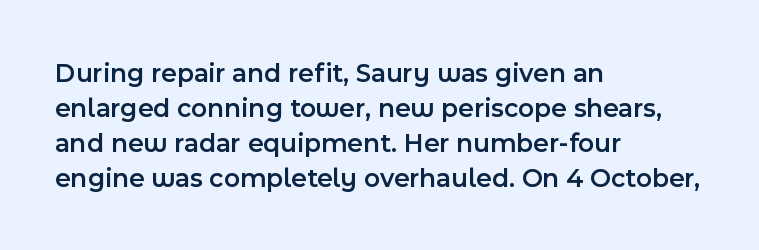
{"italic": "no", "bold": "semi", "underline": "no", "align": "left", "line_spacing": "normal", "line_spacing_ratio": 1.3, "letter_spacing": "normal", "letter_spacing_em": 0.0, "glyph_px": 27}
